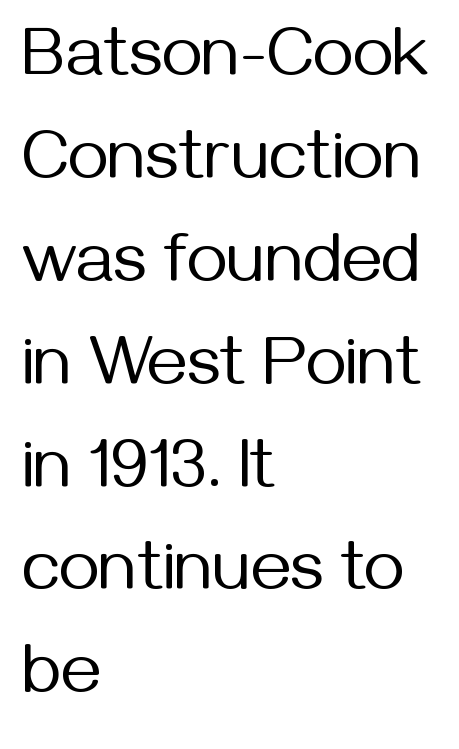
The image shows 70 px regular-weight sans-serif type, upright; set left-aligned, normal line spacing (1.47x), normal letter spacing, not underlined; medium stroke contrast and a medium x-height.
